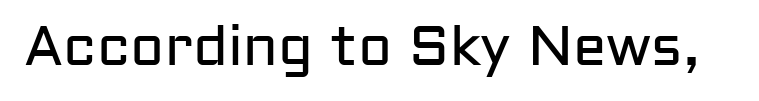
Check where the strokes stop: nothing finishes them off — pure sans. The rendering keeps characters at their native spacing. Lines of text with bare space underneath. No extra ink here — the face is not bold. You could not count columns in this text — the font is proportionally spaced. The axis of the letterforms is exactly vertical.
